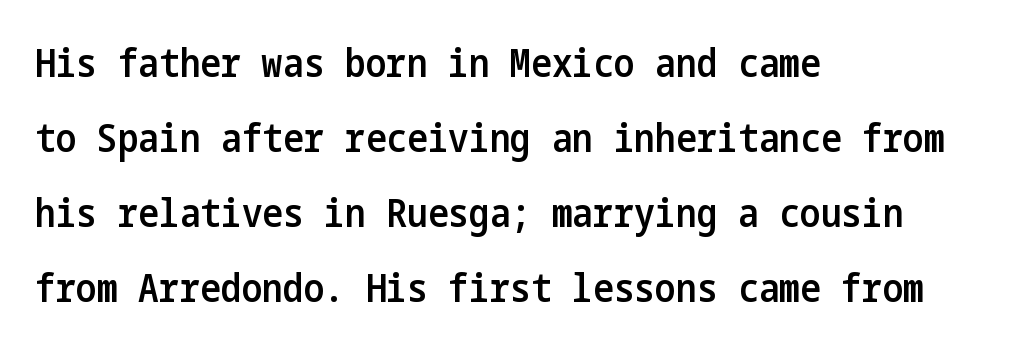
{"serif": "no", "italic": "no", "bold": "semi", "weight": "semibold", "width": "condensed", "stroke_contrast": "low", "x_height": "medium", "underline": "no", "align": "left", "line_spacing": "loose", "line_spacing_ratio": 1.92, "letter_spacing": "normal", "letter_spacing_em": 0.0, "glyph_px": 39}
